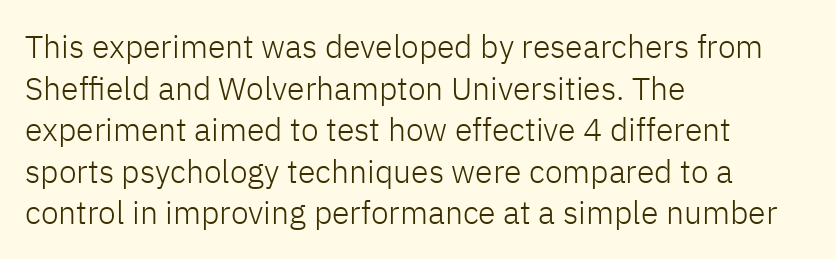
Think of a printed novel: that variable character pitch is what you see here. Anything drawn beneath the words? Only blank space. The face used here is a sans, in the tradition of grotesques and geometrics. Layout note: lines flush left. The face looks like a standard text weight, possibly lighter. The rendering uses a moderate line-height, typical for paragraphs.
